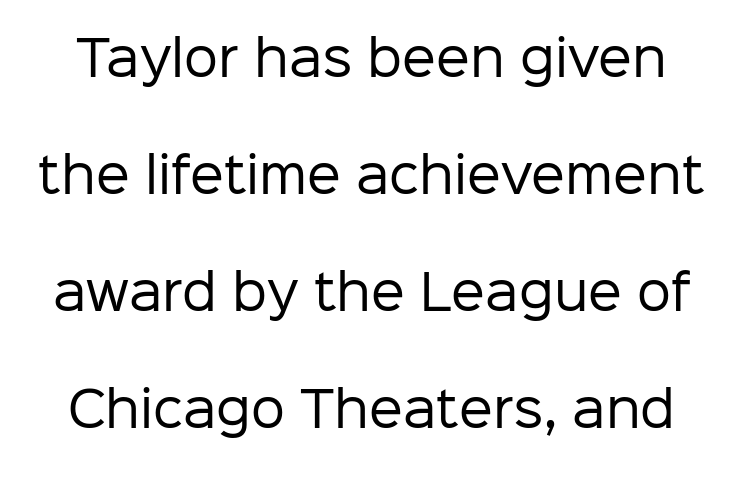
The image shows 48 px regular-weight sans-serif type, upright; set loose line spacing (2.44x), normal letter spacing, not underlined; low stroke contrast and a medium x-height.
